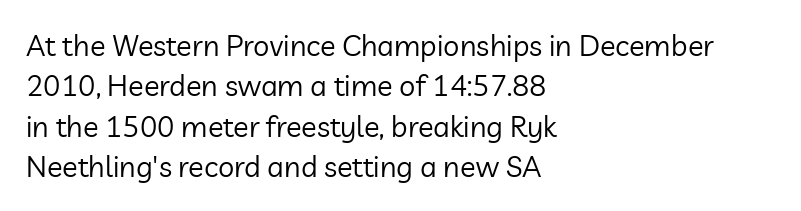
Q: Is the text bold? A: No.
Q: Is the text italic (slanted)? A: No, it is upright.
Q: Is the typeface a serif or a sans-serif typeface? A: Sans-serif.
Q: Is the text underlined? A: No.
Q: How is the paragraph aligned? A: Left-aligned.
Q: Is the spacing between letters normal or unusually wide? A: Normal.
Q: Is the spacing between lines tight, normal or loose? A: Normal.
Q: Width (condensed, normal, or wide)? A: Normal.
Q: Stroke contrast? A: Low.
Q: x-height? A: Medium.
Q: Monospaced? A: No.
